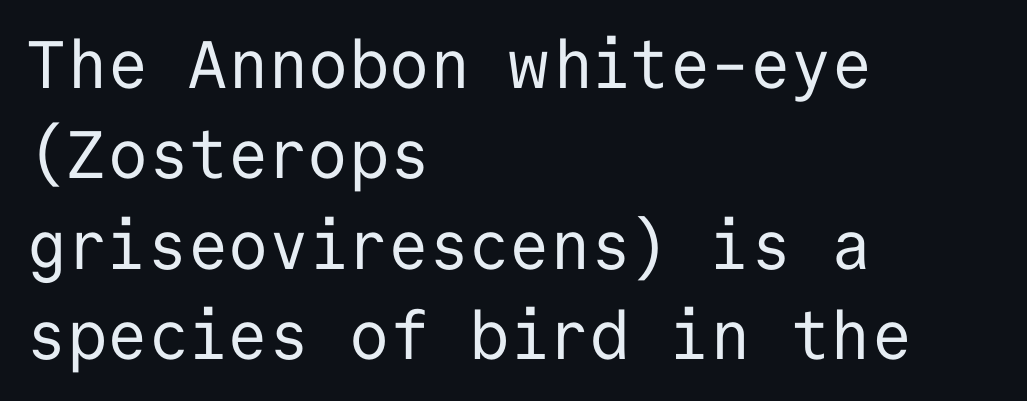
{"serif": "no", "italic": "no", "bold": "no", "weight": "regular", "width": "normal", "stroke_contrast": "low", "x_height": "medium", "monospaced": "yes", "underline": "no", "align": "left", "line_spacing": "normal", "line_spacing_ratio": 1.35, "letter_spacing": "normal", "letter_spacing_em": 0.0, "glyph_px": 67}
